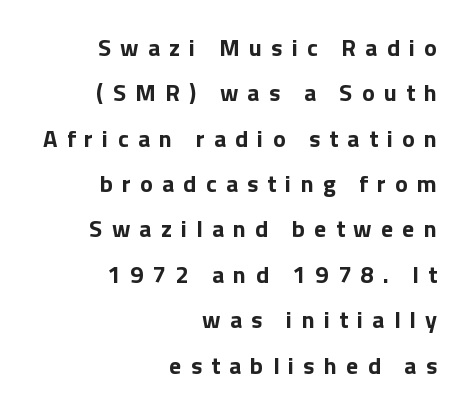
The image shows 24 px bold type, upright; set right-aligned, line spacing 1.89x, unusually wide letter spacing (+0.38 em), not underlined.
